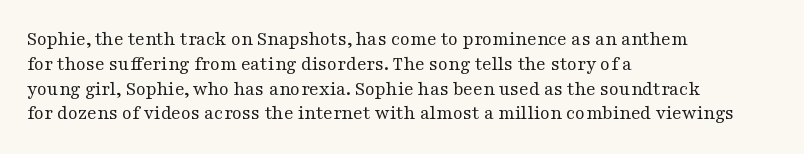
Each stroke keeps to a modest, everyday thickness or less. The type is set solid horizontally, with unmodified tracking. Italic: no, the glyphs are upright roman. In CSS terms this would be text-align: left.
